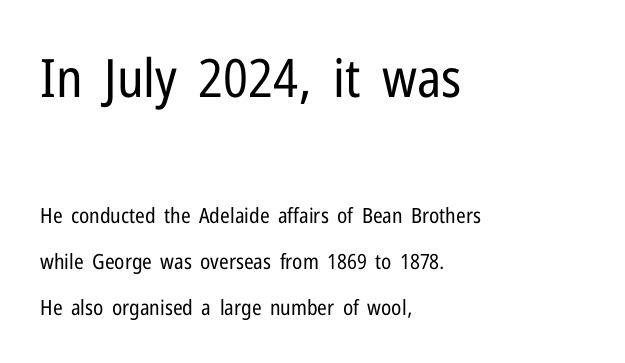
Q: Is the text bold? A: No.
Q: Is the text italic (slanted)? A: No, it is upright.
Q: Is the typeface a serif or a sans-serif typeface? A: Sans-serif.
Q: Is the text underlined? A: No.
Q: How is the paragraph aligned? A: Left-aligned.
Q: Is the spacing between letters normal or unusually wide? A: Normal.
Q: Is the spacing between lines tight, normal or loose? A: Loose.
Q: Which block of text is set in a larger size, the first (top) or the second (bottom)? A: The first (top) one.
Q: Width (condensed, normal, or wide)? A: Condensed.
Q: Stroke contrast? A: Low.
Q: x-height? A: Medium.
Q: Monospaced? A: No.
